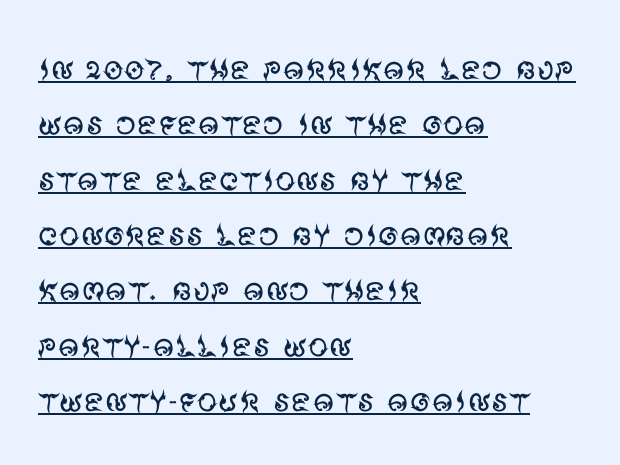
Q: Is the text bold? A: No.
Q: Is the text italic (slanted)? A: No, it is upright.
Q: Is the typeface a serif or a sans-serif typeface? A: Sans-serif.
Q: Is the text underlined? A: Yes.
Q: How is the paragraph aligned? A: Left-aligned.
Q: Is the spacing between letters normal or unusually wide? A: Normal.
Q: Is the spacing between lines tight, normal or loose? A: Normal.
Q: Width (condensed, normal, or wide)? A: Normal.
Q: Stroke contrast? A: Medium.
Q: x-height? A: Large.
Q: Monospaced? A: No.
